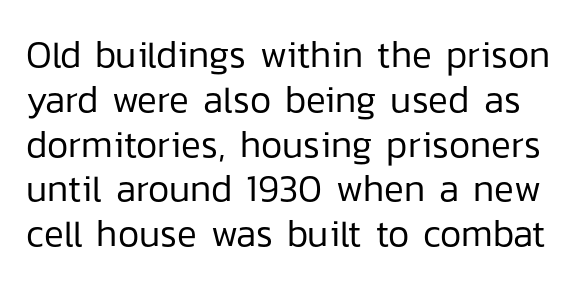
{"serif": "no", "italic": "no", "bold": "no", "weight": "regular", "width": "normal", "stroke_contrast": "low", "x_height": "medium", "monospaced": "no", "underline": "no", "line_spacing_ratio": 1.21, "letter_spacing": "normal", "letter_spacing_em": 0.0, "glyph_px": 37}
